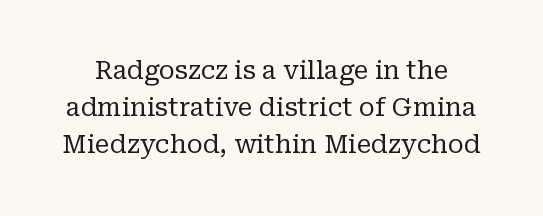
{"italic": "no", "bold": "no", "underline": "no", "line_spacing": "normal", "line_spacing_ratio": 1.49, "letter_spacing": "normal", "letter_spacing_em": 0.0, "glyph_px": 25}
